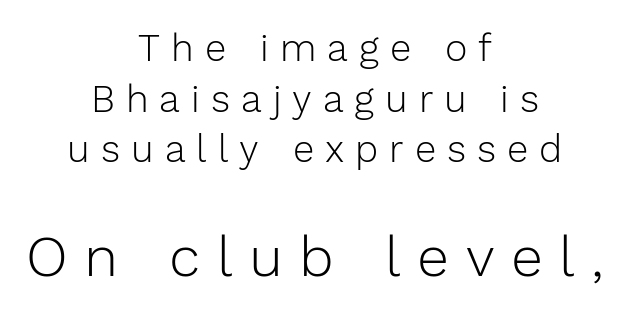
Q: Is the text bold? A: No.
Q: Is the text italic (slanted)? A: No, it is upright.
Q: Is the typeface a serif or a sans-serif typeface? A: Sans-serif.
Q: Is the text underlined? A: No.
Q: How is the paragraph aligned? A: Centered.
Q: Is the spacing between letters normal or unusually wide? A: Unusually wide.
Q: Is the spacing between lines tight, normal or loose? A: Normal.
Q: Which block of text is set in a larger size, the first (top) or the second (bottom)? A: The second (bottom) one.
Q: Width (condensed, normal, or wide)? A: Normal.
Q: Stroke contrast? A: Low.
Q: x-height? A: Medium.
Q: Monospaced? A: No.
